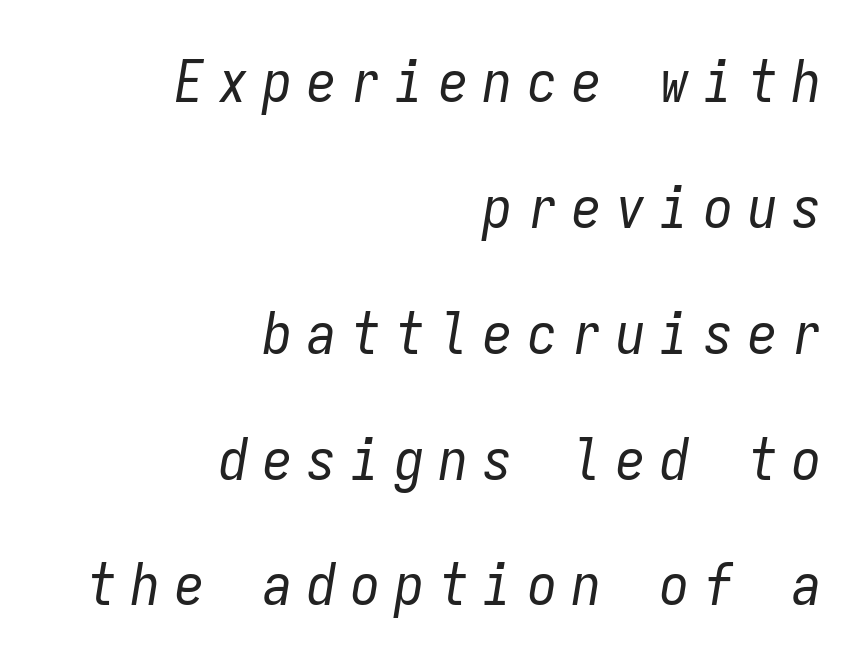
Q: Is the text bold? A: No.
Q: Is the text italic (slanted)? A: Yes, it leans right by about 9 degrees.
Q: Is the text underlined? A: No.
Q: How is the paragraph aligned? A: Right-aligned.
Q: Is the spacing between letters normal or unusually wide? A: Unusually wide.
Q: Is the spacing between lines tight, normal or loose? A: Loose.
Q: Width (condensed, normal, or wide)? A: Condensed.
Q: Stroke contrast? A: Low.
Q: x-height? A: Medium.
Q: Monospaced? A: Yes.
